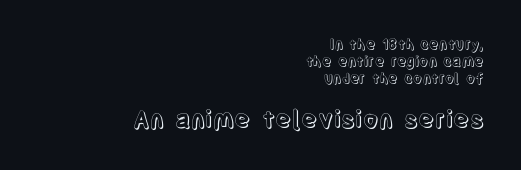
Q: Is the text italic (slanted)? A: No, it is upright.
Q: Is the text underlined? A: No.
Q: How is the paragraph aligned? A: Right-aligned.
Q: Is the spacing between letters normal or unusually wide? A: Normal.
Q: Which block of text is set in a larger size, the first (top) or the second (bottom)? A: The second (bottom) one.
